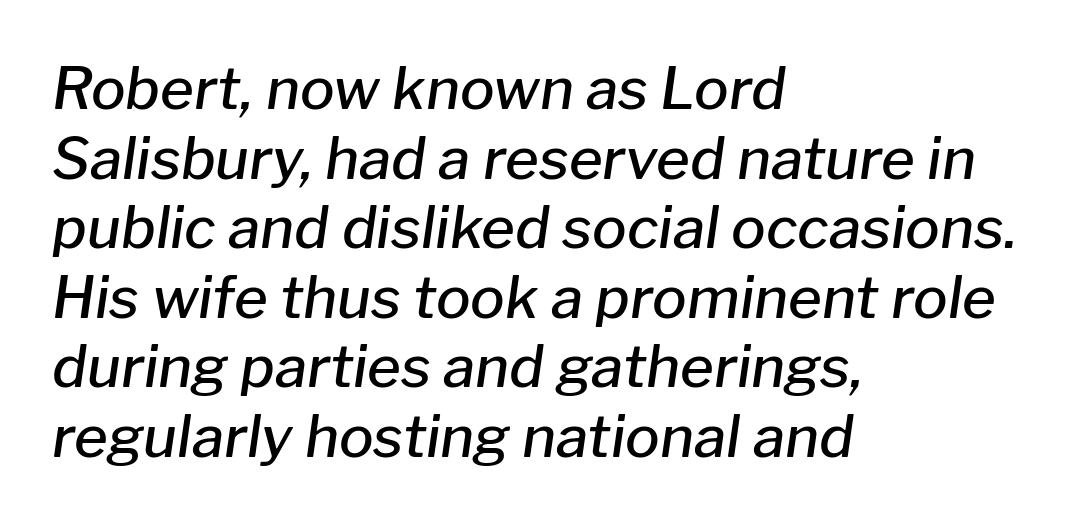
{"italic": "yes", "lean": "right", "slant_degrees": 8, "bold": "semi", "weight": "semibold", "width": "normal", "stroke_contrast": "low", "x_height": "medium", "monospaced": "no", "underline": "no", "align": "left", "line_spacing_ratio": 1.2, "letter_spacing": "normal", "letter_spacing_em": 0.0, "glyph_px": 58}
